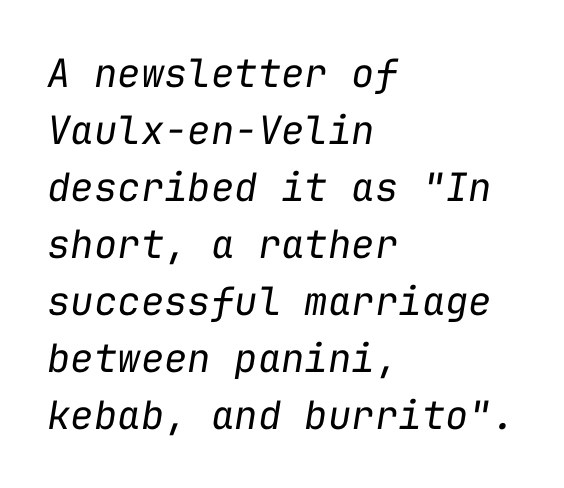
The passage is arranged the way most books set body copy — flush left. Words float on clear page, feet unadorned. Compared with a typical body face, this is equally light or lighter still. Observe the lean: these are italic letterforms. A typesetter would call this zero additional tracking. Evenly set lines give the paragraph a standard silhouette.
